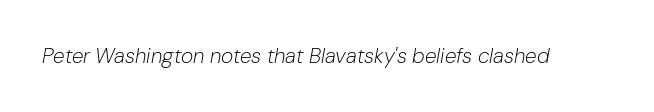
Honestly, the letter spacing is just normal — you wouldn't notice it. The specimen reads as italic at a glance. On a weight scale, this lands at 450 or below. The zone under the glyphs is completely vacant.
